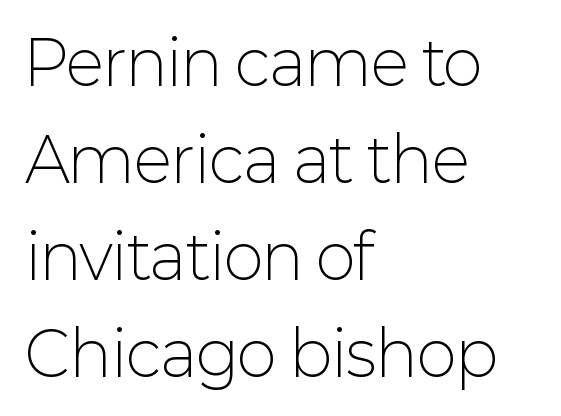
{"serif": "no", "italic": "no", "bold": "no", "weight": "light", "width": "normal", "stroke_contrast": "low", "x_height": "medium", "monospaced": "no", "underline": "no", "align": "left", "line_spacing": "normal", "line_spacing_ratio": 1.59, "letter_spacing": "normal", "letter_spacing_em": 0.0, "glyph_px": 61}
